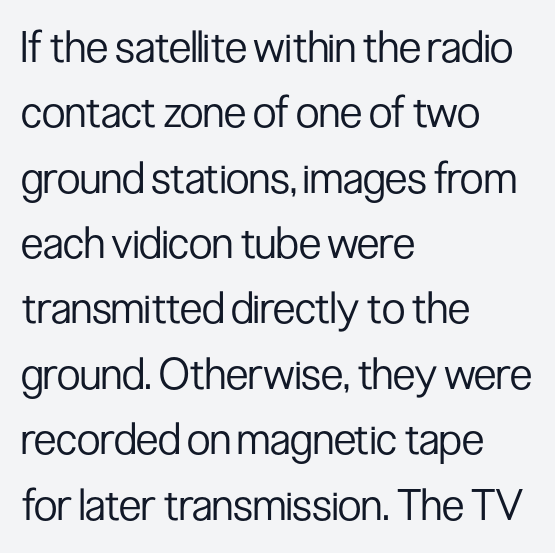
The image shows 43 px regular-weight, condensed sans-serif type, upright; set left-aligned, normal line spacing (1.52x), normal letter spacing, not underlined; low stroke contrast and a medium x-height.
